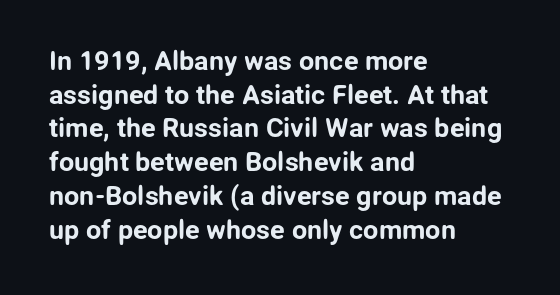
Q: Is the text italic (slanted)? A: No, it is upright.
Q: Is the text underlined? A: No.
Q: How is the paragraph aligned? A: Left-aligned.
Q: Is the spacing between letters normal or unusually wide? A: Normal.
Q: Is the spacing between lines tight, normal or loose? A: Normal.
